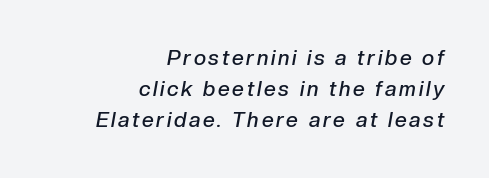
The image shows 21 px text type, italic (leaning right); set right-aligned, normal line spacing (1.48x), not underlined.
